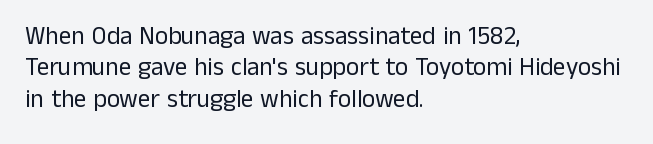
Q: Is the text bold? A: No.
Q: Is the text italic (slanted)? A: No, it is upright.
Q: Is the text underlined? A: No.
Q: How is the paragraph aligned? A: Left-aligned.
Q: Is the spacing between letters normal or unusually wide? A: Normal.
Q: Is the spacing between lines tight, normal or loose? A: Normal.
